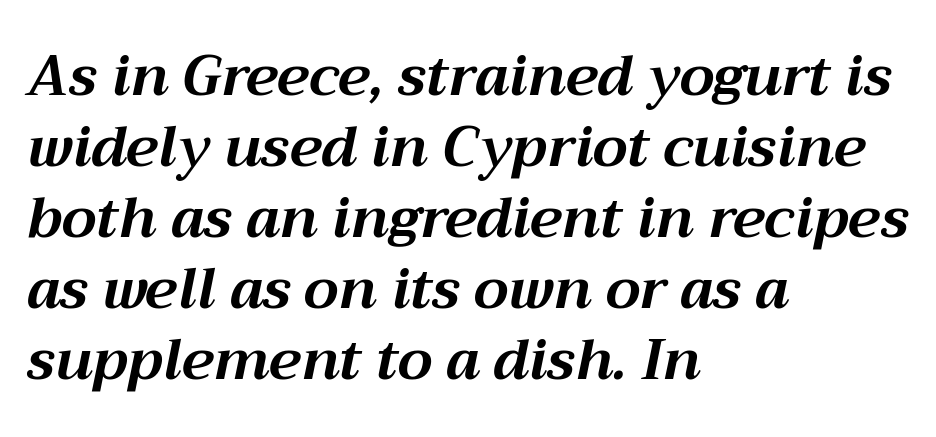
Strong, thick strokes mark this as bold type. Teacher's note: observe the even left margin — that is flush-left alignment. The letters are slanted; this is an italic face. Tracking value appears to be zero — textbook default spacing. One glance says typical: line gaps are just what's usual. Each row of text sits above clean, open space.
